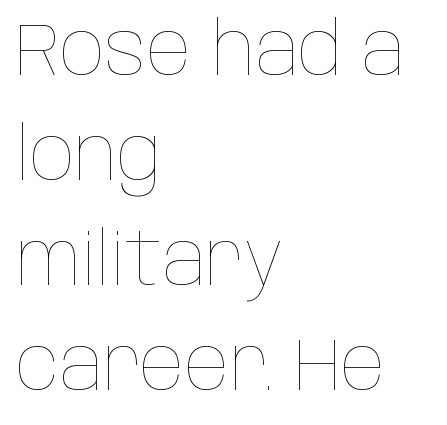
{"italic": "no", "bold": "no", "weight": "thin", "width": "condensed", "stroke_contrast": "low", "x_height": "large", "monospaced": "no", "underline": "no", "align": "left", "line_spacing": "normal", "line_spacing_ratio": 1.44, "letter_spacing": "normal", "letter_spacing_em": 0.0, "glyph_px": 73}
